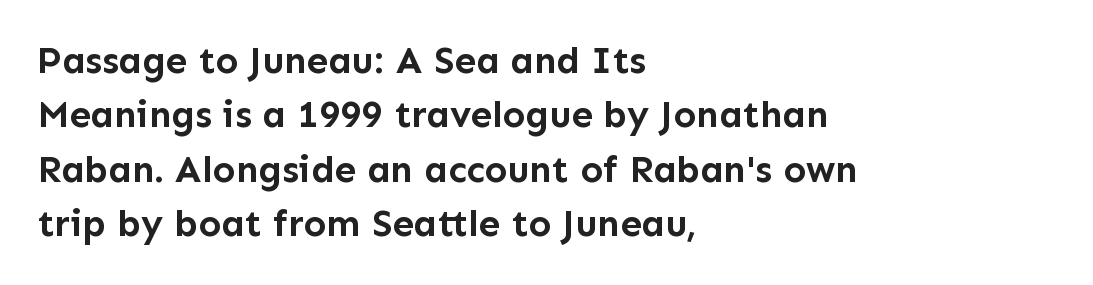
Q: Is the text bold? A: Yes.
Q: Is the text italic (slanted)? A: No, it is upright.
Q: Is the typeface a serif or a sans-serif typeface? A: Sans-serif.
Q: Is the text underlined? A: No.
Q: How is the paragraph aligned? A: Left-aligned.
Q: Is the spacing between letters normal or unusually wide? A: Normal.
Q: Is the spacing between lines tight, normal or loose? A: Normal.
Q: Width (condensed, normal, or wide)? A: Normal.
Q: Stroke contrast? A: Low.
Q: x-height? A: Medium.
Q: Monospaced? A: No.
